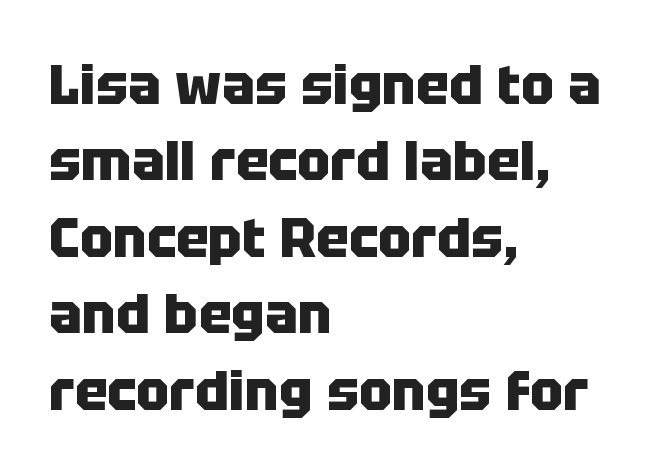
The image shows 55 px heavy sans-serif type, upright; set left-aligned, normal line spacing (1.39x), normal letter spacing, not underlined; low stroke contrast and a large x-height.
